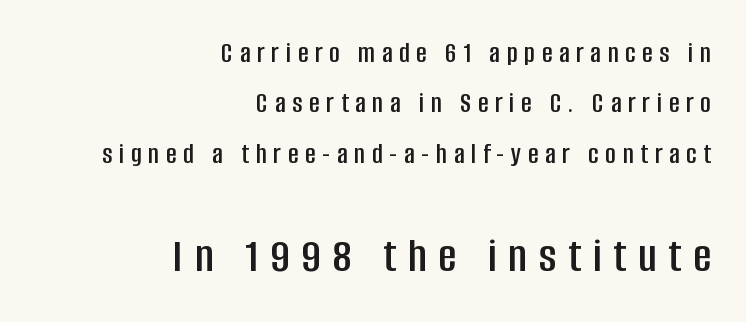
The image shows 50 px condensed sans-serif type, upright; set right-aligned, line spacing 1.74x, unusually wide letter spacing (+0.23 em), not underlined; the second (bottom) block is 1.72x larger; low stroke contrast and a large x-height.
